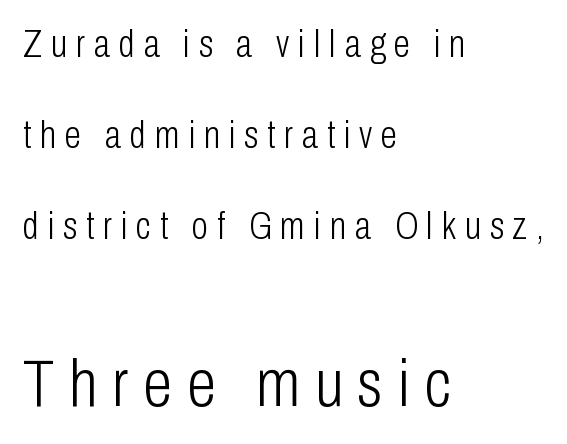
Q: Is the text bold? A: No.
Q: Is the text italic (slanted)? A: No, it is upright.
Q: Is the typeface a serif or a sans-serif typeface? A: Sans-serif.
Q: Is the text underlined? A: No.
Q: How is the paragraph aligned? A: Left-aligned.
Q: Is the spacing between letters normal or unusually wide? A: Unusually wide.
Q: Is the spacing between lines tight, normal or loose? A: Loose.
Q: Which block of text is set in a larger size, the first (top) or the second (bottom)? A: The second (bottom) one.
Q: Width (condensed, normal, or wide)? A: Condensed.
Q: Stroke contrast? A: Low.
Q: x-height? A: Medium.
Q: Monospaced? A: No.
